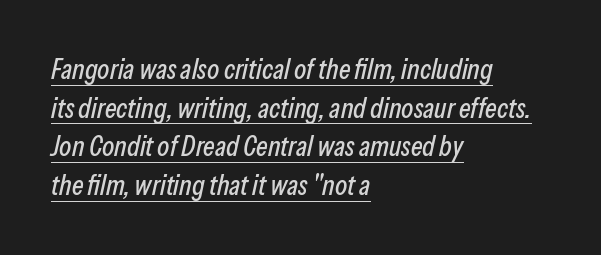
{"italic": "yes", "lean": "right", "slant_degrees": 13, "width": "condensed", "stroke_contrast": "low", "x_height": "medium", "monospaced": "no", "underline": "yes", "align": "left", "line_spacing": "normal", "line_spacing_ratio": 1.38, "letter_spacing": "normal", "letter_spacing_em": 0.0, "glyph_px": 28}
